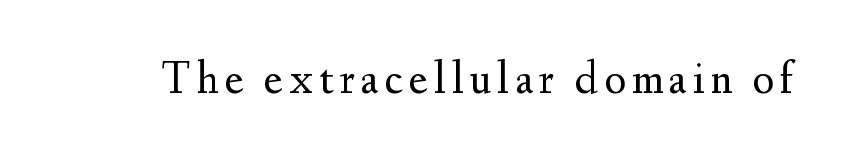
The image shows 46 px regular-weight serif type, upright; set not underlined; medium stroke contrast and a small x-height.
